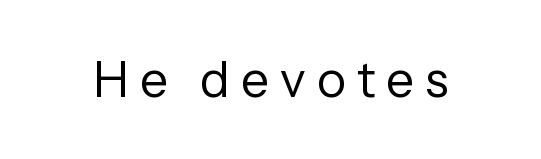
{"serif": "no", "italic": "no", "bold": "no", "weight": "regular", "width": "normal", "stroke_contrast": "low", "x_height": "medium", "monospaced": "no", "underline": "no", "letter_spacing": "wide", "letter_spacing_em": 0.23, "glyph_px": 49}
